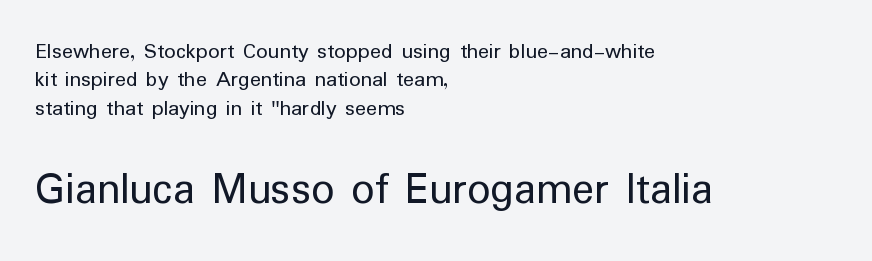
{"serif": "no", "italic": "no", "bold": "no", "weight": "regular", "width": "normal", "stroke_contrast": "low", "x_height": "medium", "monospaced": "no", "underline": "no", "align": "left", "line_spacing_ratio": 1.23, "letter_spacing": "normal", "letter_spacing_em": 0.0, "larger_block": "second", "size_ratio": 2.0, "glyph_px": 46}
